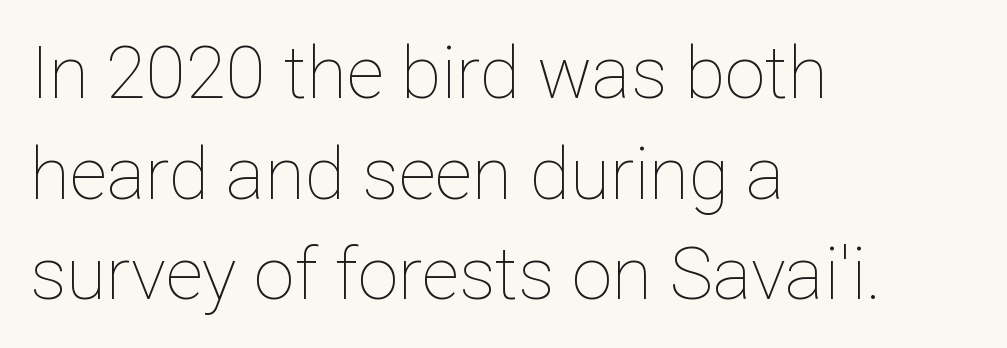
The strip under each line holds only bare page. Default kerning and tracking; the words read as compact shapes. The line-height multiplier appears to be the usual default. The passage is arranged the way most books set body copy — flush left. Proportional: the letters do not fall into vertical columns.
